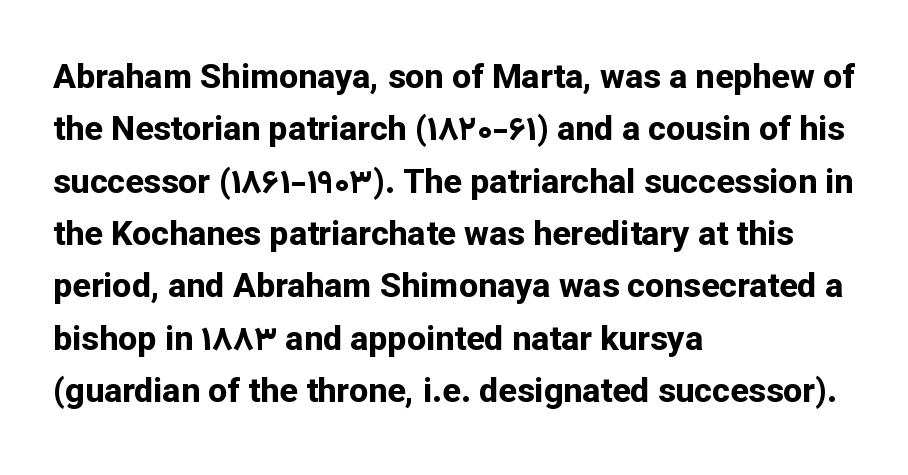
Q: Is the text bold? A: Yes.
Q: Is the text italic (slanted)? A: No, it is upright.
Q: Is the typeface a serif or a sans-serif typeface? A: Sans-serif.
Q: Is the text underlined? A: No.
Q: How is the paragraph aligned? A: Left-aligned.
Q: Is the spacing between letters normal or unusually wide? A: Normal.
Q: Is the spacing between lines tight, normal or loose? A: Normal.
Q: Width (condensed, normal, or wide)? A: Normal.
Q: Stroke contrast? A: Low.
Q: x-height? A: Medium.
Q: Monospaced? A: No.
